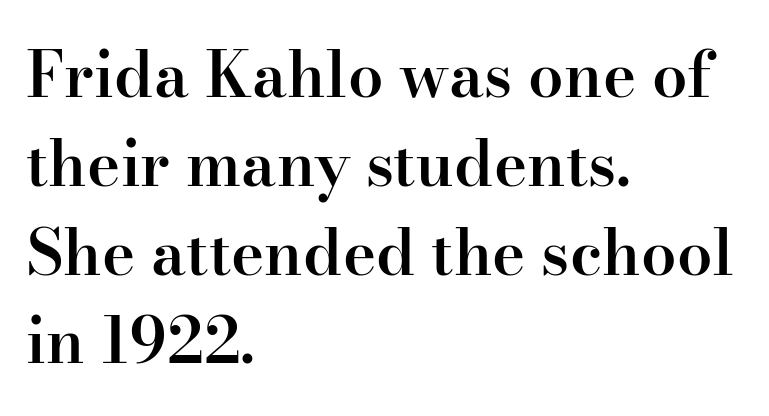
The foot of each line stays bare and open. The type is set solid horizontally, with unmodified tracking. You can tell from the footed stems that serif type was used. Note the varied advance widths — an 'i' is clearly narrower than an 'm'. The font is running at a semibold setting, under full bold.
